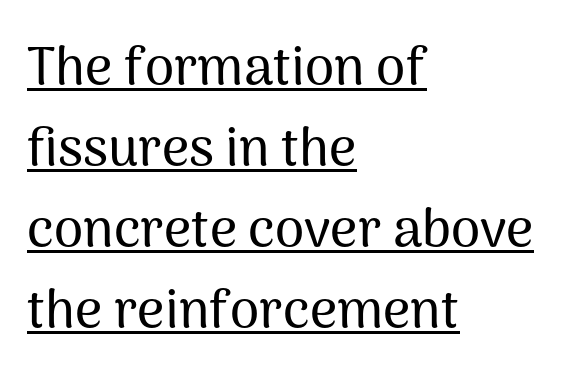
Q: Is the text italic (slanted)? A: No, it is upright.
Q: Is the typeface a serif or a sans-serif typeface? A: Sans-serif.
Q: Is the text underlined? A: Yes.
Q: How is the paragraph aligned? A: Left-aligned.
Q: Is the spacing between letters normal or unusually wide? A: Normal.
Q: Is the spacing between lines tight, normal or loose? A: Normal.
Q: Width (condensed, normal, or wide)? A: Normal.
Q: Stroke contrast? A: Medium.
Q: x-height? A: Medium.
Q: Monospaced? A: No.
